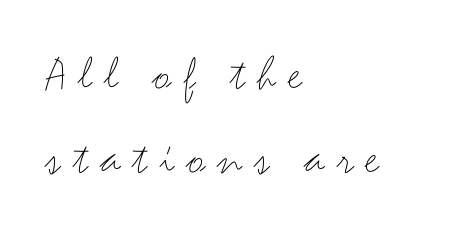
The image shows 50 px thin, wide sans-serif type; set left-aligned, normal line spacing (1.69x), unusually wide letter spacing (+0.24 em), not underlined; medium stroke contrast and a small x-height.
